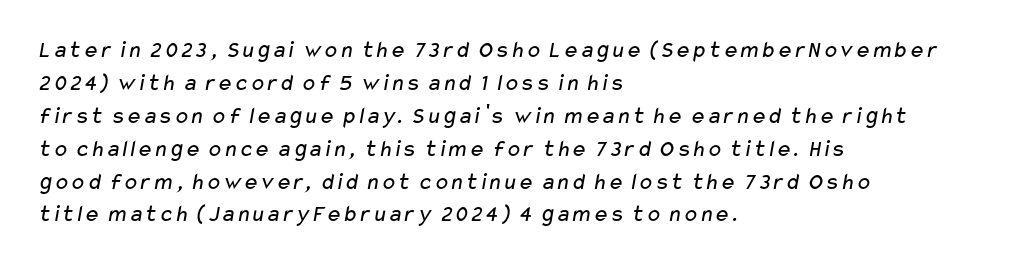
{"bold": "no", "underline": "no", "align": "left", "line_spacing": "normal", "line_spacing_ratio": 1.37, "letter_spacing": "normal", "letter_spacing_em": 0.0, "glyph_px": 24}
